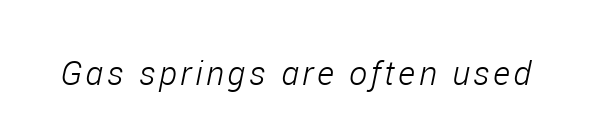
{"italic": "yes", "lean": "right", "slant_degrees": 11, "bold": "no", "weight": "light", "width": "condensed", "stroke_contrast": "low", "x_height": "medium", "monospaced": "no", "underline": "no", "glyph_px": 34}
